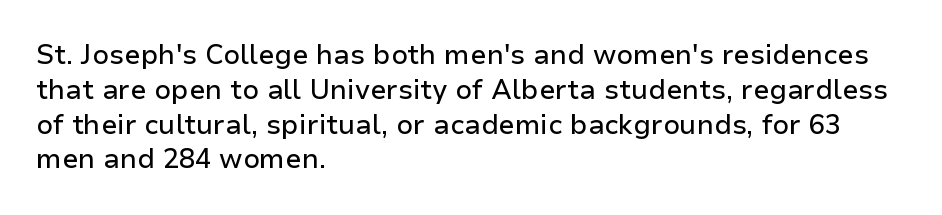
The image shows 27 px text type, upright; set left-aligned, normal line spacing (1.29x), normal letter spacing, not underlined.
